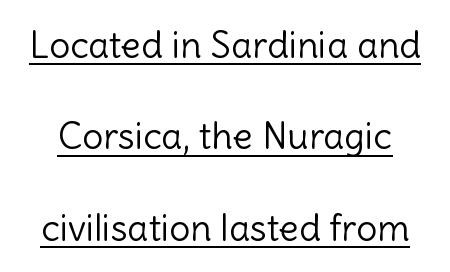
In terms of leading, this rendering errs on the spacious side. The letters advance in unequal steps, a hallmark of proportional type. The letters sit at their default tracking, neither squeezed nor spread. The lettering holds an erect, upright posture throughout.
